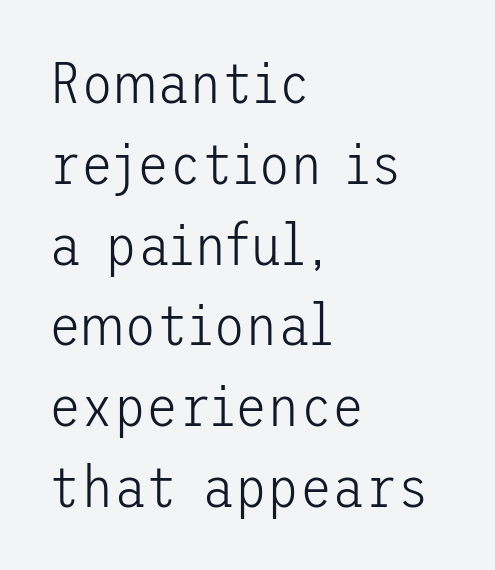
The image shows 59 px light sans-serif type, upright; set left-aligned, normal line spacing (1.37x), normal letter spacing, not underlined; low stroke contrast and a medium x-height.
